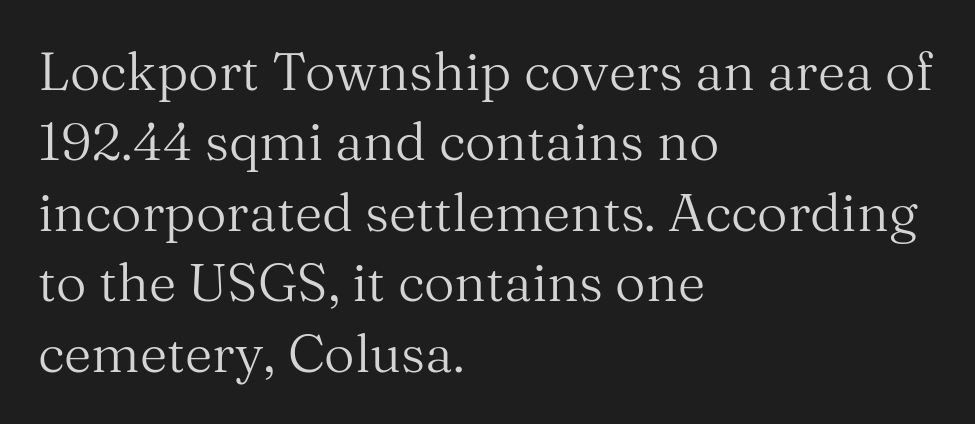
{"serif": "yes", "italic": "no", "bold": "no", "weight": "regular", "width": "normal", "stroke_contrast": "medium", "x_height": "medium", "monospaced": "no", "underline": "no", "align": "left", "line_spacing": "normal", "line_spacing_ratio": 1.33, "letter_spacing": "normal", "letter_spacing_em": 0.0, "glyph_px": 53}
